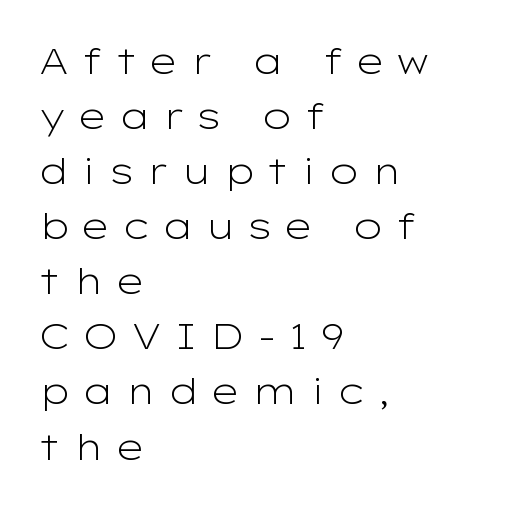
The image shows 36 px light, wide sans-serif type, upright; set left-aligned, normal line spacing (1.53x), unusually wide letter spacing (+0.31 em), not underlined; low stroke contrast and a medium x-height.
